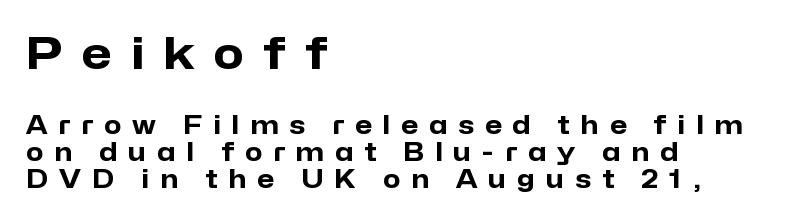
The image shows 44 px heavy sans-serif type, upright; set left-aligned, tight line spacing (1.08x), unusually wide letter spacing (+0.44 em), not underlined; the first (top) block is 1.76x larger; low stroke contrast and a medium x-height.
